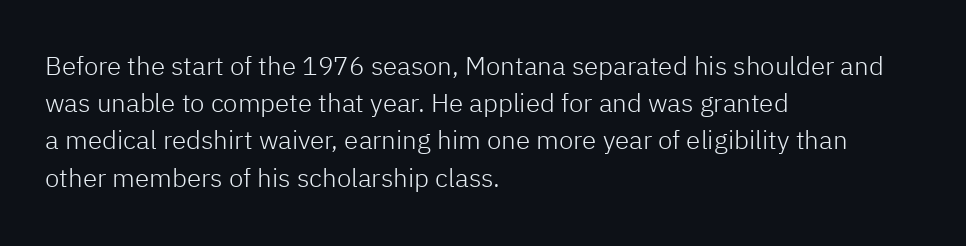
{"italic": "no", "bold": "no", "underline": "no", "align": "left", "line_spacing": "normal", "line_spacing_ratio": 1.43, "letter_spacing": "normal", "letter_spacing_em": 0.0, "glyph_px": 26}
